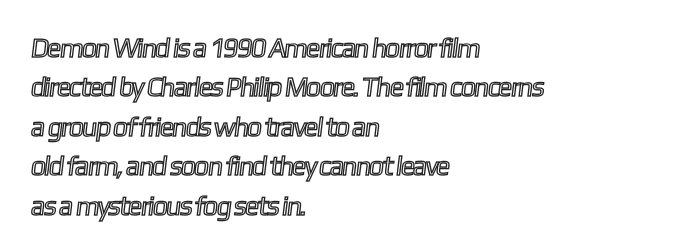
The rows are spaced the way most documents space them. The letters sit at their default tracking, neither squeezed nor spread. The paragraph shown leans on its left margin. The specimen omits any rule beneath the text block's lines.
